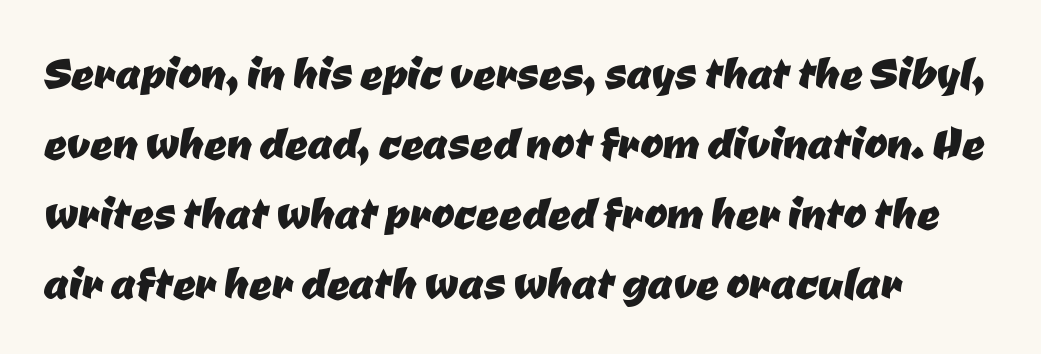
{"serif": "no", "width": "normal", "stroke_contrast": "low", "x_height": "medium", "monospaced": "no", "underline": "no", "align": "left", "line_spacing": "normal", "line_spacing_ratio": 1.25, "letter_spacing": "normal", "letter_spacing_em": 0.0, "glyph_px": 56}
